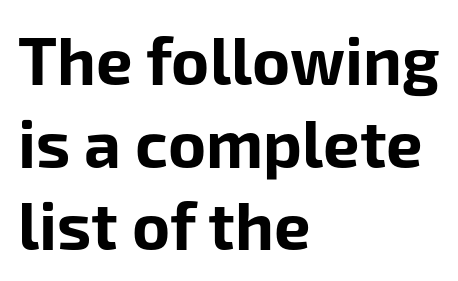
The image shows 65 px bold sans-serif type, upright; set left-aligned, normal line spacing (1.27x), normal letter spacing, not underlined; low stroke contrast and a medium x-height.
